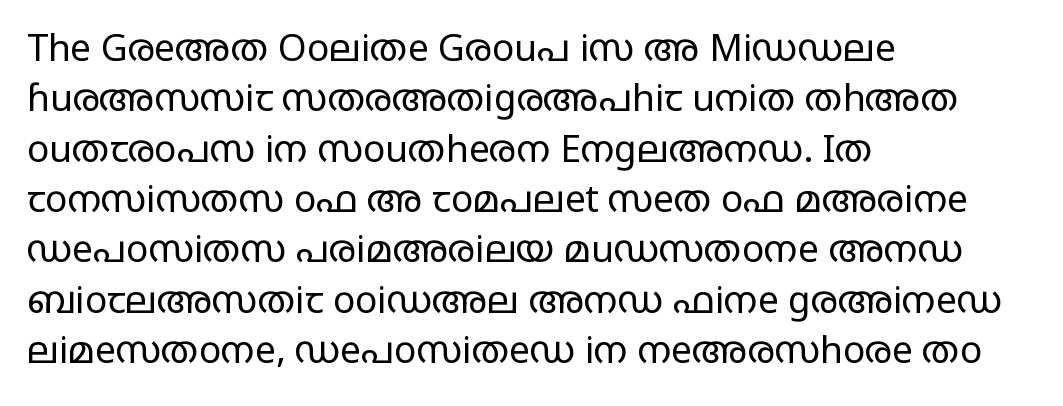
{"serif": "no", "italic": "no", "bold": "no", "weight": "regular", "width": "wide", "stroke_contrast": "low", "x_height": "large", "monospaced": "no", "underline": "no", "align": "left", "line_spacing": "normal", "line_spacing_ratio": 1.36, "letter_spacing": "normal", "letter_spacing_em": 0.0, "glyph_px": 37}
